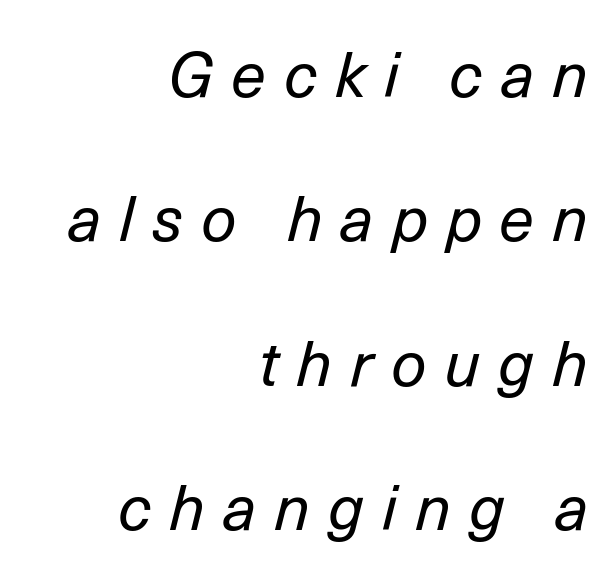
Characters follow at a spacing far wider than the type designer built in. Reading down the column, the eye jumps a long way to each next line. A clean baseline with only descenders dipping below it. The characters are drawn with everyday or finer stroke widths.
